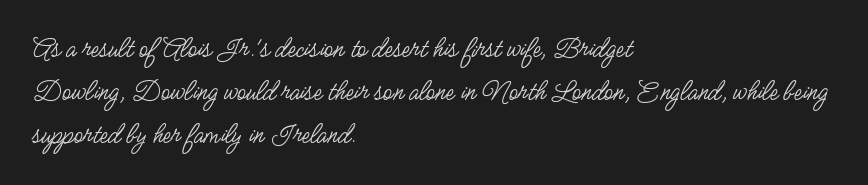
Q: Is the text bold? A: No.
Q: Is the text italic (slanted)? A: Yes.
Q: Is the typeface a serif or a sans-serif typeface? A: Sans-serif.
Q: Is the text underlined? A: No.
Q: How is the paragraph aligned? A: Left-aligned.
Q: Is the spacing between letters normal or unusually wide? A: Normal.
Q: Is the spacing between lines tight, normal or loose? A: Normal.
Q: Width (condensed, normal, or wide)? A: Condensed.
Q: Stroke contrast? A: Low.
Q: x-height? A: Small.
Q: Monospaced? A: No.
